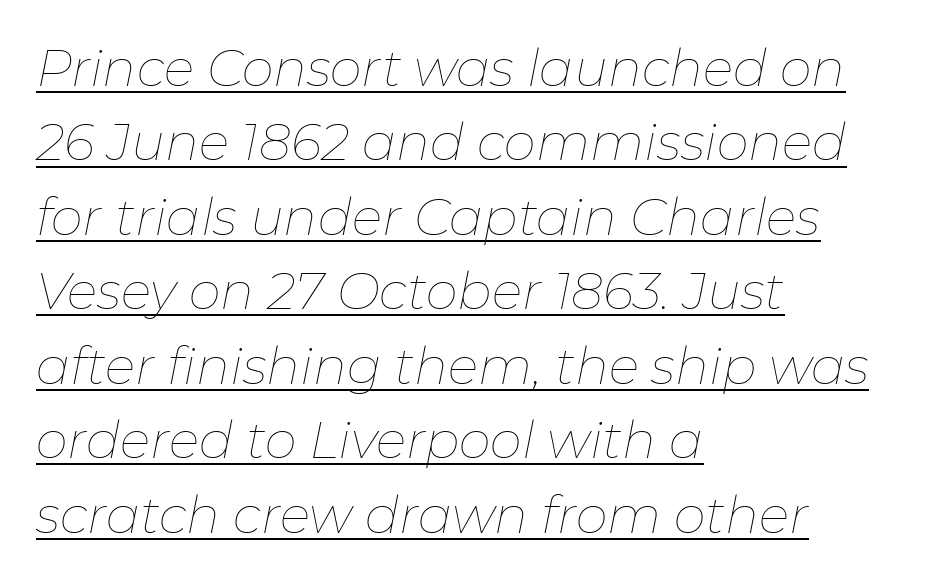
Normally led — the rows are evenly, conventionally spaced. Teacher's note: observe the even left margin — that is flush-left alignment. The face used here is proportionally spaced, like ordinary book or web type. Style check: oblique.
